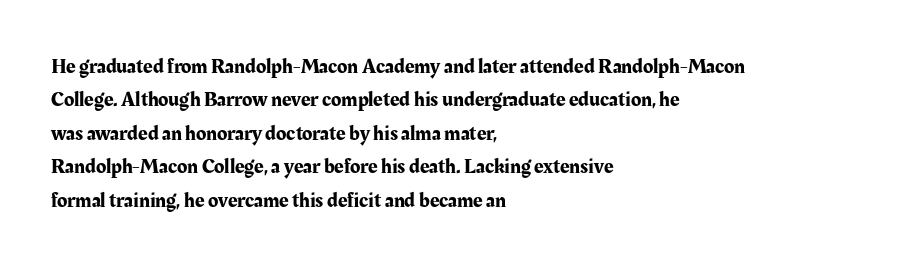
Q: Is the text italic (slanted)? A: No, it is upright.
Q: Is the text underlined? A: No.
Q: How is the paragraph aligned? A: Left-aligned.
Q: Is the spacing between letters normal or unusually wide? A: Normal.
Q: Is the spacing between lines tight, normal or loose? A: Normal.
